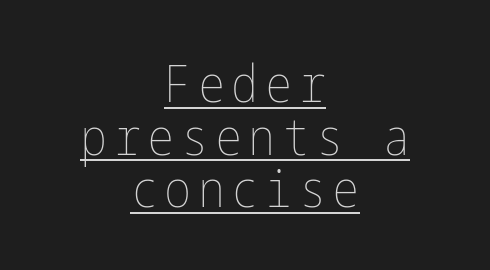
Q: Is the text bold? A: No.
Q: Is the text italic (slanted)? A: No, it is upright.
Q: Is the text underlined? A: Yes.
Q: How is the paragraph aligned? A: Centered.
Q: Is the spacing between lines tight, normal or loose? A: Tight.
Q: Width (condensed, normal, or wide)? A: Condensed.
Q: Stroke contrast? A: Low.
Q: x-height? A: Medium.
